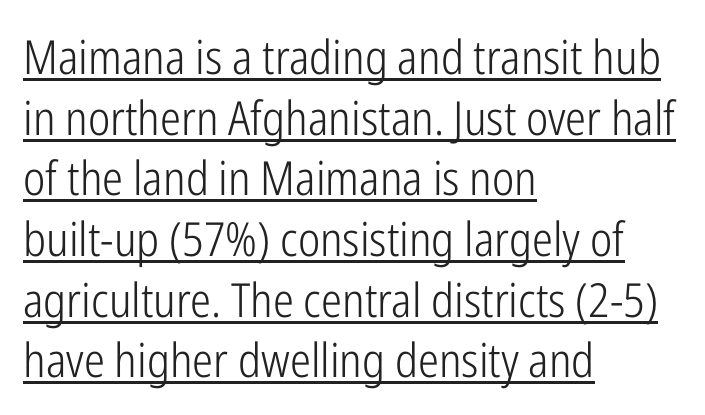
The image shows 47 px light, condensed sans-serif type, upright; set left-aligned, normal line spacing (1.29x), normal letter spacing, underlined; low stroke contrast and a medium x-height.
